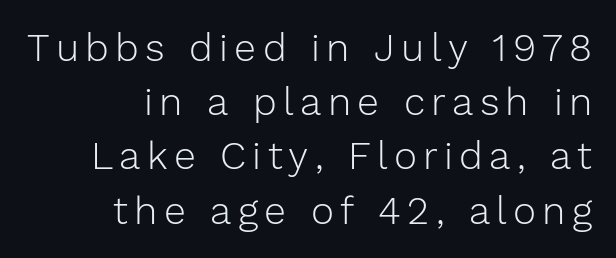
The image shows 39 px light sans-serif type, upright; set right-aligned, normal line spacing (1.39x), not underlined; low stroke contrast and a medium x-height.
